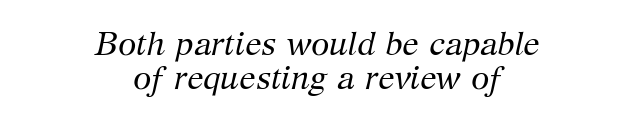
Letterform terminals end in serifs throughout the passage. This rendering features lettering with no underline. Very little white space separates one row of letters from the next. The cut favours lightness, reaching ordinary text weight at its darkest. The face used here is proportionally spaced, like ordinary book or web type. Slant detected: the letters are inclined.
